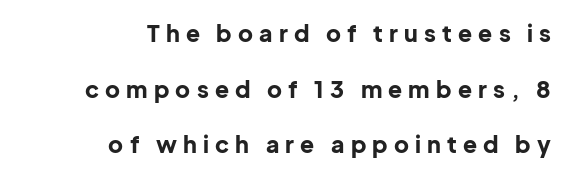
Quick note: not italic, upright. The passage is arranged like a letterhead date or caption credit — flush right. You could only call the tracking loose — the letters float apart. Is there much room between lines? Yes — plenty of vertical air separates them. The rendering uses a bold face; every stroke is thick and dark. Only glyphs here, with clear space below each row.
